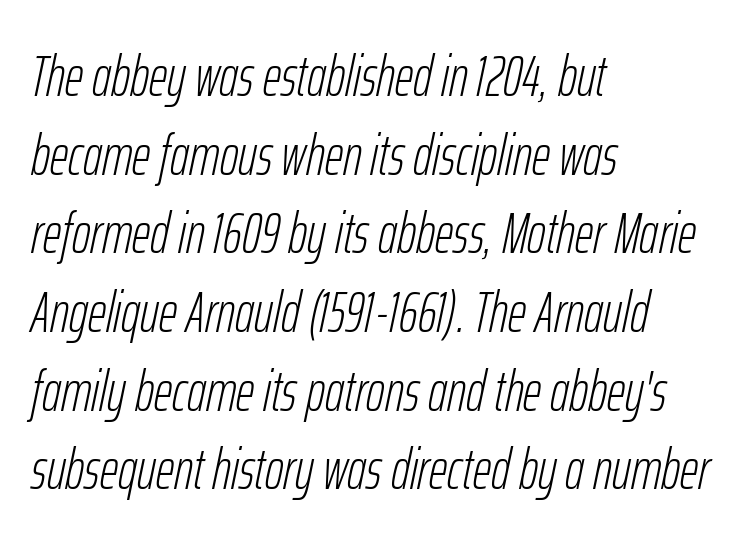
In terms of letterspacing, this is plain default setting. Quick note: underline off. Leading matches the norm, producing a regular column. Here the designer chose a conventional face with non-uniform glyph widths.
